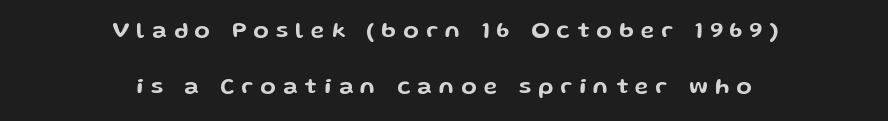
Q: Is the text italic (slanted)? A: No, it is upright.
Q: Is the text underlined? A: No.
Q: How is the paragraph aligned? A: Centered.
Q: Is the spacing between letters normal or unusually wide? A: Unusually wide.
Q: Is the spacing between lines tight, normal or loose? A: Loose.
